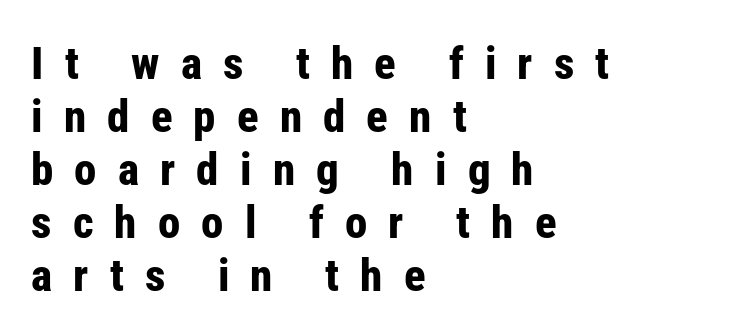
{"serif": "no", "italic": "no", "bold": "yes", "weight": "bold", "width": "condensed", "stroke_contrast": "low", "x_height": "medium", "monospaced": "no", "underline": "no", "align": "left", "line_spacing_ratio": 1.18, "letter_spacing": "wide", "letter_spacing_em": 0.47, "glyph_px": 45}
